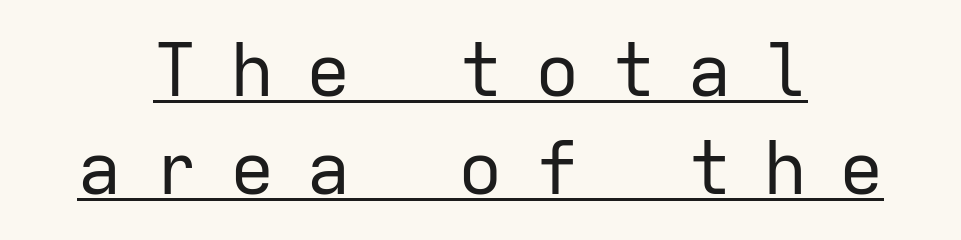
The image shows 74 px regular-weight sans-serif type, upright, monospaced; set centered, normal line spacing (1.32x), unusually wide letter spacing (+0.43 em), underlined; low stroke contrast and a medium x-height.
